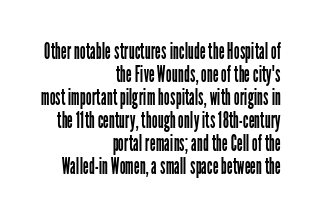
{"italic": "no", "bold": "no", "underline": "no", "align": "right", "line_spacing": "tight", "line_spacing_ratio": 1.0, "letter_spacing": "normal", "letter_spacing_em": 0.0, "glyph_px": 23}
